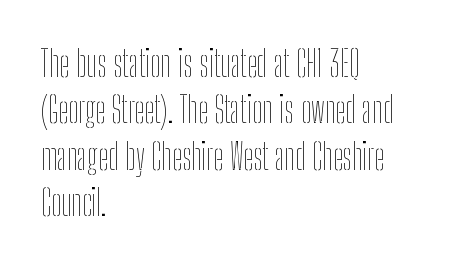
Does the copy run flush right? No — it runs flush left. Is this a fixed-width face? No — the glyphs have proportional, varying widths. The font is comparable to plain body text, perhaps lighter. Line spacing here is normal. The lettering holds an erect, upright posture throughout.
